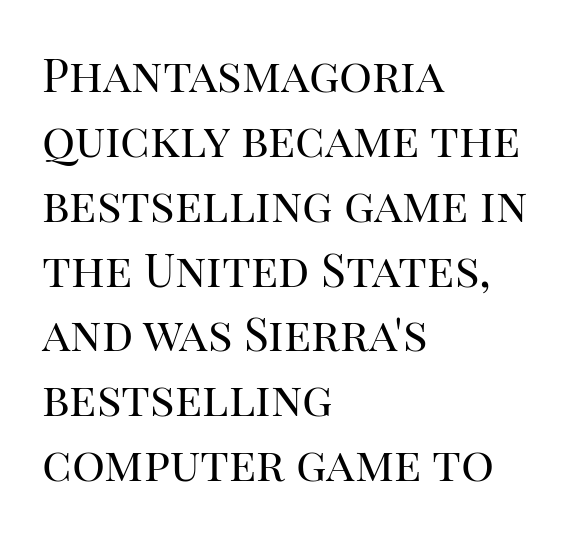
{"serif": "yes", "italic": "no", "bold": "no", "weight": "regular", "width": "normal", "stroke_contrast": "high", "x_height": "large", "monospaced": "no", "underline": "no", "align": "left", "line_spacing": "normal", "line_spacing_ratio": 1.41, "letter_spacing": "normal", "letter_spacing_em": 0.0, "glyph_px": 46}
